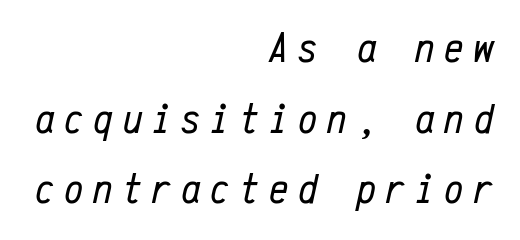
Q: Is the text bold? A: No.
Q: Is the text italic (slanted)? A: Yes, it leans right by about 12 degrees.
Q: Is the text underlined? A: No.
Q: How is the paragraph aligned? A: Right-aligned.
Q: Is the spacing between letters normal or unusually wide? A: Unusually wide.
Q: Is the spacing between lines tight, normal or loose? A: Normal.
Q: Width (condensed, normal, or wide)? A: Condensed.
Q: Stroke contrast? A: Low.
Q: x-height? A: Medium.
Q: Monospaced? A: Yes.
